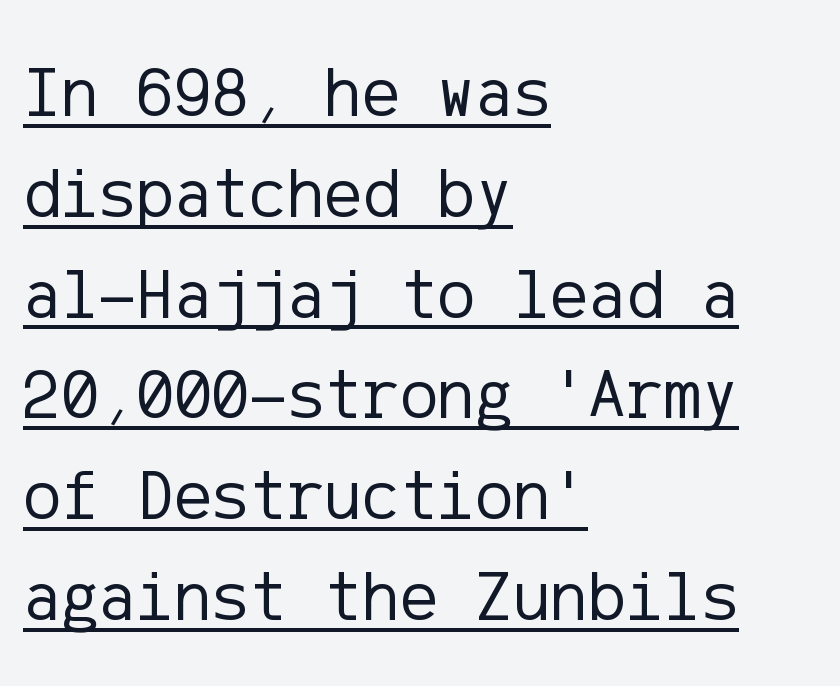
The image shows 71 px regular-weight sans-serif type, upright; set left-aligned, normal line spacing (1.42x), normal letter spacing, underlined; low stroke contrast and a medium x-height.
